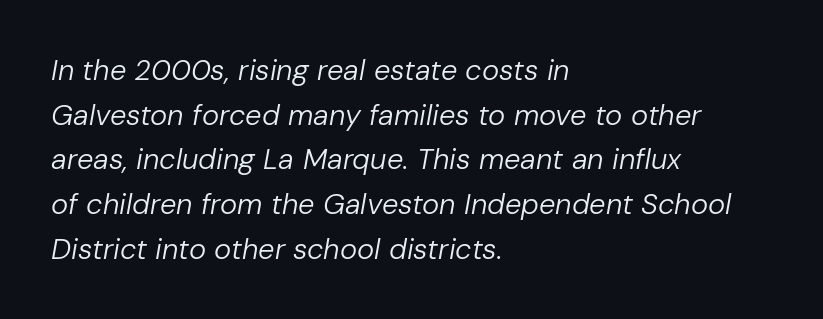
Q: Is the text bold? A: No.
Q: Is the text italic (slanted)? A: Yes, it leans right by about 10 degrees.
Q: Is the text underlined? A: No.
Q: How is the paragraph aligned? A: Left-aligned.
Q: Is the spacing between letters normal or unusually wide? A: Normal.
Q: Is the spacing between lines tight, normal or loose? A: Normal.
Q: Width (condensed, normal, or wide)? A: Normal.
Q: Stroke contrast? A: Low.
Q: x-height? A: Medium.
Q: Monospaced? A: No.
